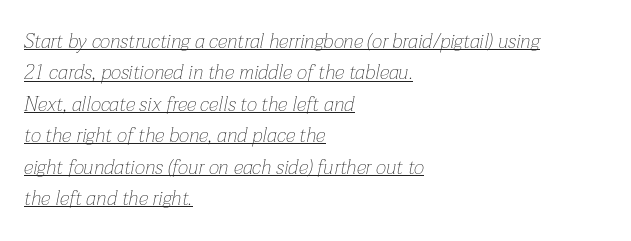
Line beginnings align vertically; line endings do not. The passage shown leans; its letterforms are oblique. No heavy texture on the line: the type isn't bold. The gaps between neighbouring characters are ordinary and unremarkable. Is there an underline? Yes — a line sits under the letters.
